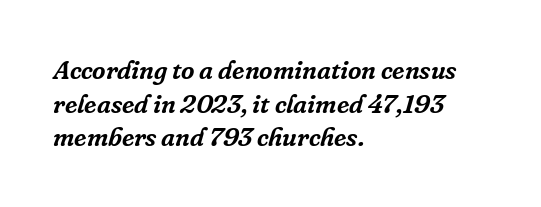
{"italic": "yes", "lean": "right", "slant_degrees": 16, "underline": "no", "align": "left", "line_spacing": "normal", "line_spacing_ratio": 1.29, "letter_spacing": "normal", "letter_spacing_em": 0.0, "glyph_px": 26}
